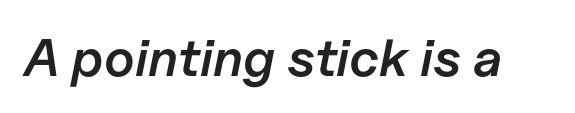
{"italic": "yes", "lean": "right", "slant_degrees": 11, "bold": "semi", "weight": "semibold", "width": "normal", "stroke_contrast": "low", "x_height": "medium", "monospaced": "no", "underline": "no", "letter_spacing": "normal", "letter_spacing_em": 0.0, "glyph_px": 53}
